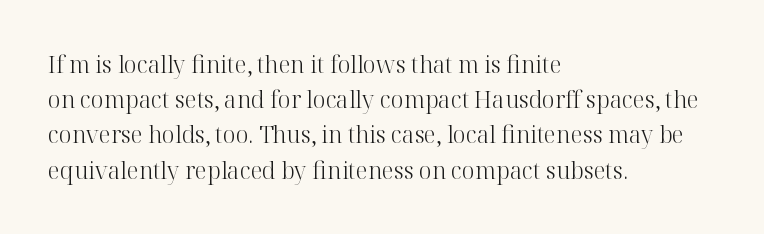
The image shows 23 px text type, upright; set left-aligned, normal line spacing (1.53x), normal letter spacing, not underlined.
